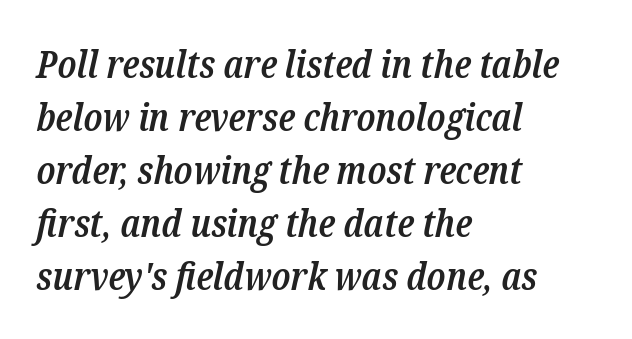
The image shows 39 px semibold, condensed serif type, italic (leaning right); set left-aligned, normal line spacing (1.36x), normal letter spacing, not underlined; low stroke contrast and a medium x-height.
